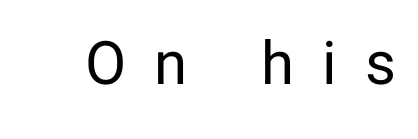
Q: Is the text bold? A: No.
Q: Is the text italic (slanted)? A: No, it is upright.
Q: Is the typeface a serif or a sans-serif typeface? A: Sans-serif.
Q: Is the text underlined? A: No.
Q: Is the spacing between letters normal or unusually wide? A: Unusually wide.
Q: Width (condensed, normal, or wide)? A: Normal.
Q: Stroke contrast? A: Low.
Q: x-height? A: Medium.
Q: Monospaced? A: No.
